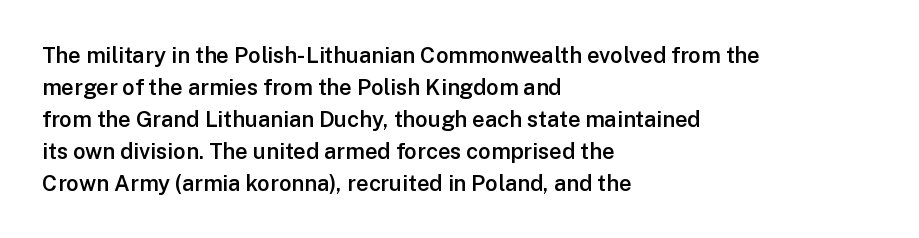
{"italic": "no", "bold": "semi", "underline": "no", "align": "left", "line_spacing": "normal", "line_spacing_ratio": 1.45, "letter_spacing": "normal", "letter_spacing_em": 0.0, "glyph_px": 22}
